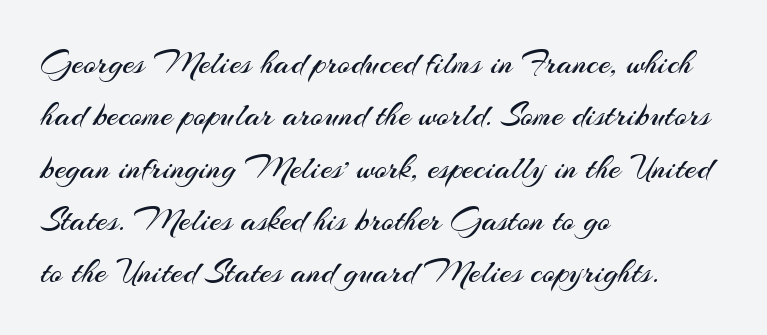
The image shows 34 px regular-weight sans-serif type; set left-aligned, normal line spacing (1.54x), normal letter spacing, not underlined; medium stroke contrast and a small x-height.
